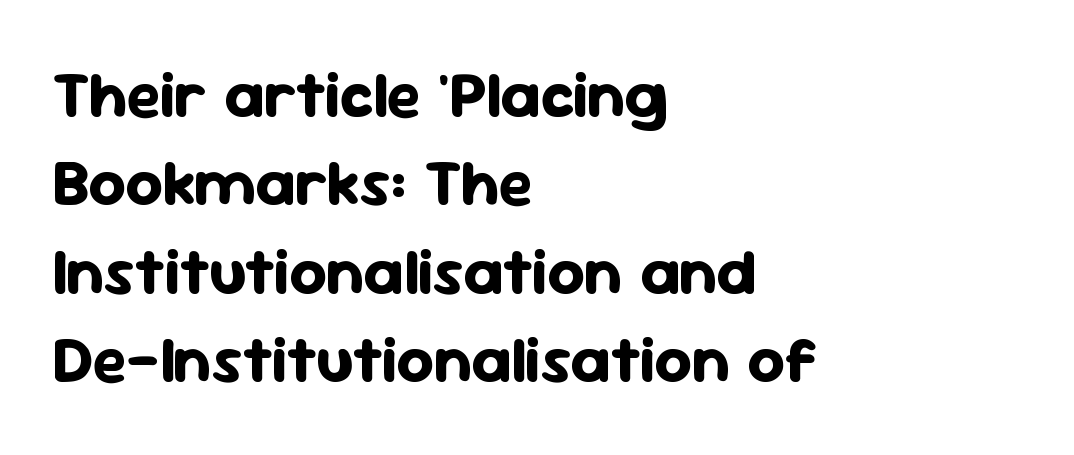
Set as a true bold cut, around the 700 mark. Grotesque or geometric, the face here clearly has no serifs. Does extra space separate the letters? No, they use regular spacing. Notice how descenders clear the ascenders below comfortably — that's standard leading. Reading down the block, your eye returns to a fixed left position each line. Is there any slant? The stems are plumb.
